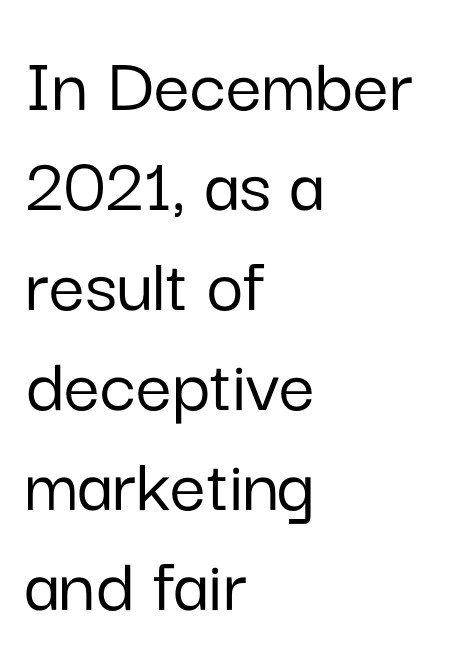
The image shows 80 px sans-serif type, upright; set left-aligned, normal line spacing (1.25x), normal letter spacing, not underlined; low stroke contrast and a medium x-height.
